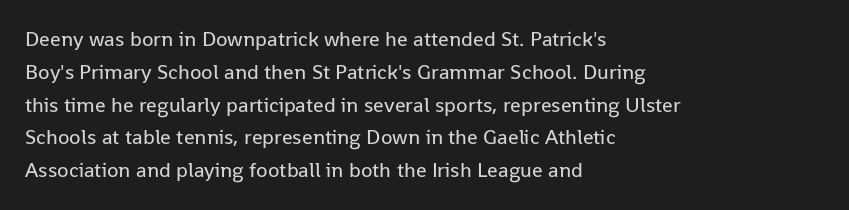
{"italic": "no", "bold": "no", "underline": "no", "align": "left", "line_spacing": "normal", "line_spacing_ratio": 1.56, "letter_spacing": "normal", "letter_spacing_em": 0.0, "glyph_px": 21}
